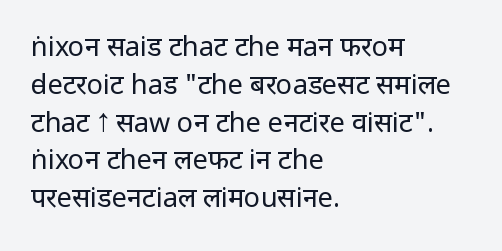
Short note: letters normally spaced. These lines are set flush left with a ragged right edge. The passage shown is not bold in any degree. Rows of type keep a routine distance in the vertical direction. This is the regular roman posture of the typeface.
